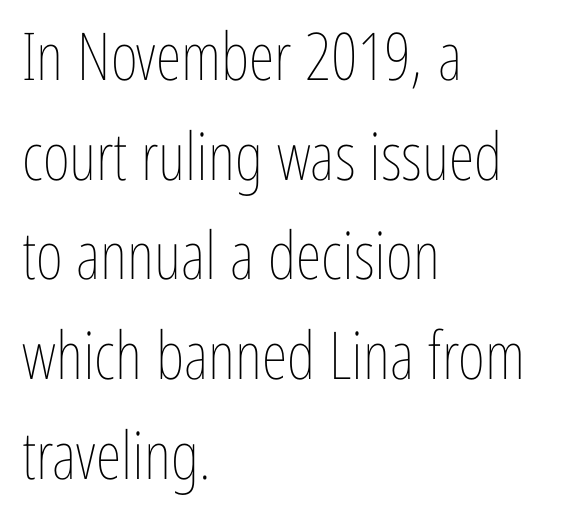
The image shows 66 px thin, condensed type, upright; set left-aligned, normal line spacing (1.51x), normal letter spacing, not underlined; low stroke contrast and a medium x-height.
